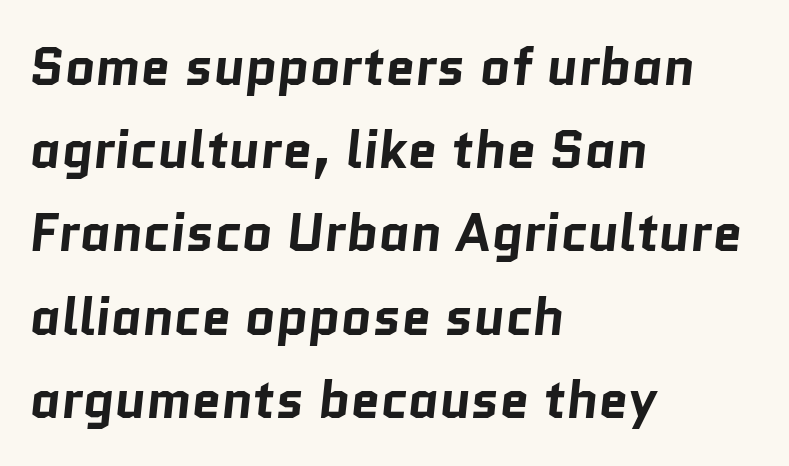
{"serif": "no", "bold": "yes", "weight": "bold", "width": "normal", "stroke_contrast": "low", "x_height": "medium", "monospaced": "no", "underline": "no", "align": "left", "line_spacing": "normal", "line_spacing_ratio": 1.57, "letter_spacing": "normal", "letter_spacing_em": 0.0, "glyph_px": 53}
